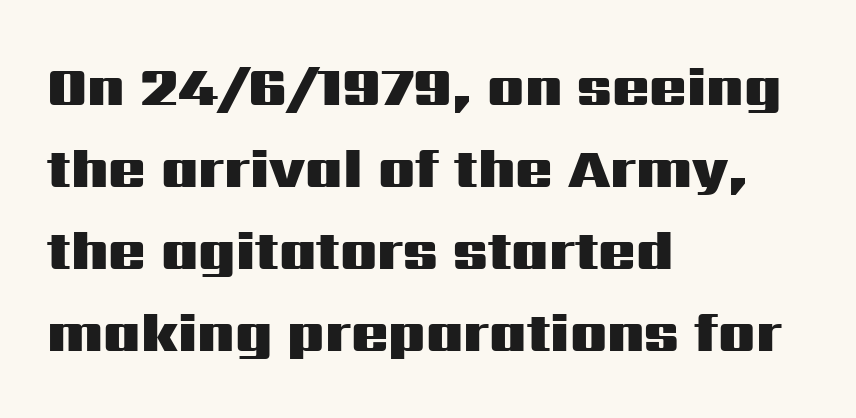
Q: Is the text bold? A: Yes.
Q: Is the text italic (slanted)? A: No, it is upright.
Q: Is the typeface a serif or a sans-serif typeface? A: Sans-serif.
Q: Is the text underlined? A: No.
Q: How is the paragraph aligned? A: Left-aligned.
Q: Is the spacing between letters normal or unusually wide? A: Normal.
Q: Is the spacing between lines tight, normal or loose? A: Normal.
Q: Width (condensed, normal, or wide)? A: Wide.
Q: Stroke contrast? A: Medium.
Q: x-height? A: Medium.
Q: Monospaced? A: No.
